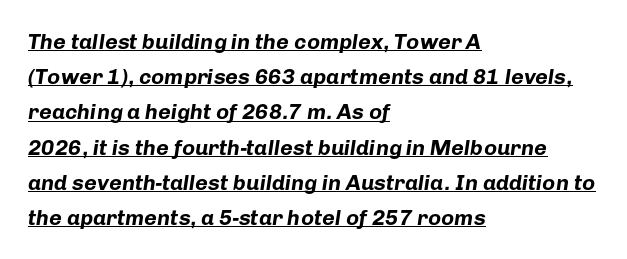
The image shows 22 px bold type, italic (leaning right); set left-aligned, normal line spacing (1.6x), normal letter spacing, underlined.
